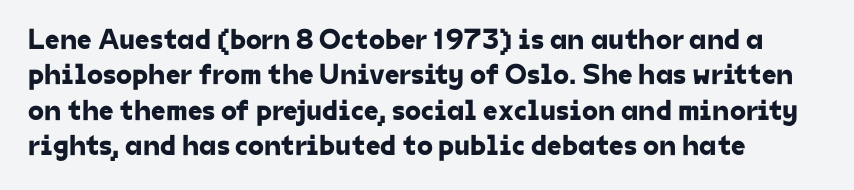
The image shows 29 px sans-serif type; set left-aligned, line spacing 1.22x, normal letter spacing, not underlined; low stroke contrast and a medium x-height.
